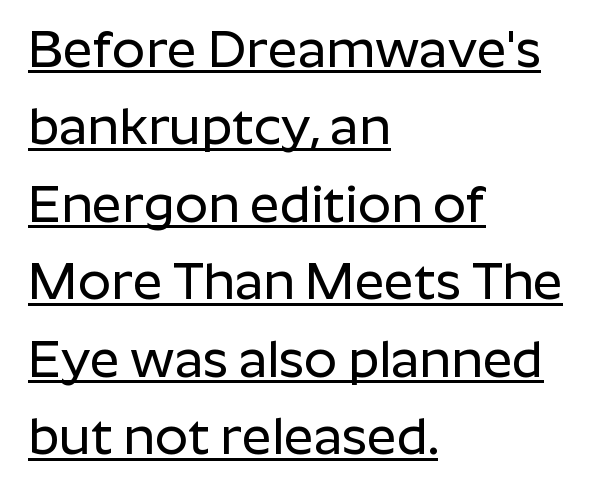
Q: Is the text italic (slanted)? A: No, it is upright.
Q: Is the typeface a serif or a sans-serif typeface? A: Sans-serif.
Q: Is the text underlined? A: Yes.
Q: How is the paragraph aligned? A: Left-aligned.
Q: Is the spacing between letters normal or unusually wide? A: Normal.
Q: Is the spacing between lines tight, normal or loose? A: Normal.
Q: Width (condensed, normal, or wide)? A: Normal.
Q: Stroke contrast? A: Low.
Q: x-height? A: Medium.
Q: Monospaced? A: No.
